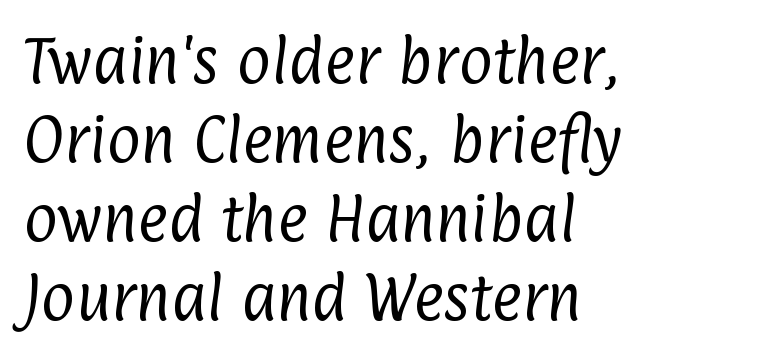
{"serif": "no", "bold": "no", "weight": "regular", "width": "condensed", "stroke_contrast": "low", "x_height": "medium", "monospaced": "no", "underline": "no", "align": "left", "line_spacing": "normal", "line_spacing_ratio": 1.52, "letter_spacing": "normal", "letter_spacing_em": 0.0, "glyph_px": 52}
